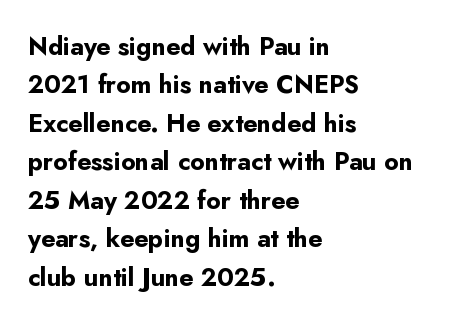
Here the glyphs are tracked normally, forming tight word shapes. Does the weight exceed regular? Yes, all the way to bold. The text block is weighted toward the left margin, trailing off unevenly rightward. Style check: upright. Notice how descenders clear the ascenders below comfortably — that's standard leading. Glance below the letters and you will spot only blank space.
